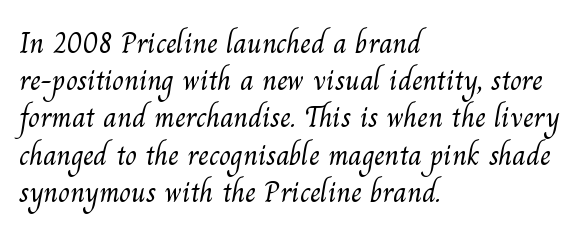
{"serif": "yes", "bold": "no", "weight": "light", "width": "normal", "stroke_contrast": "medium", "x_height": "small", "monospaced": "no", "underline": "no", "align": "left", "line_spacing_ratio": 1.24, "letter_spacing": "normal", "letter_spacing_em": 0.0, "glyph_px": 30}
